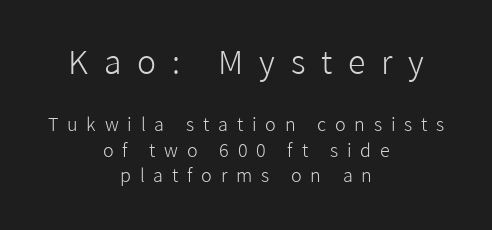
The image shows 32 px light sans-serif type, upright; set centered, normal line spacing (1.4x), unusually wide letter spacing (+0.49 em), not underlined; the first (top) block is 1.78x larger; low stroke contrast and a medium x-height.
